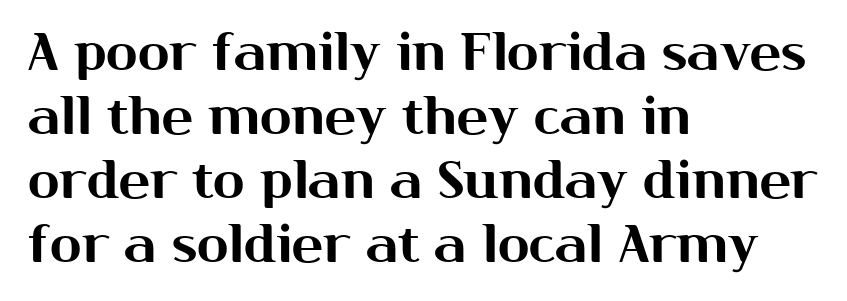
Looks like regular typesetting: each glyph gets only the width it needs. This is roman type, the default non-slanted kind. You can tell from the bare stems that sans-serif type was used. The gaps between neighbouring characters are ordinary and unremarkable.
